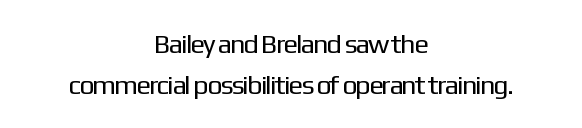
{"italic": "no", "bold": "no", "underline": "no", "align": "center", "line_spacing": "normal", "line_spacing_ratio": 1.53, "letter_spacing": "normal", "letter_spacing_em": 0.0, "glyph_px": 27}
